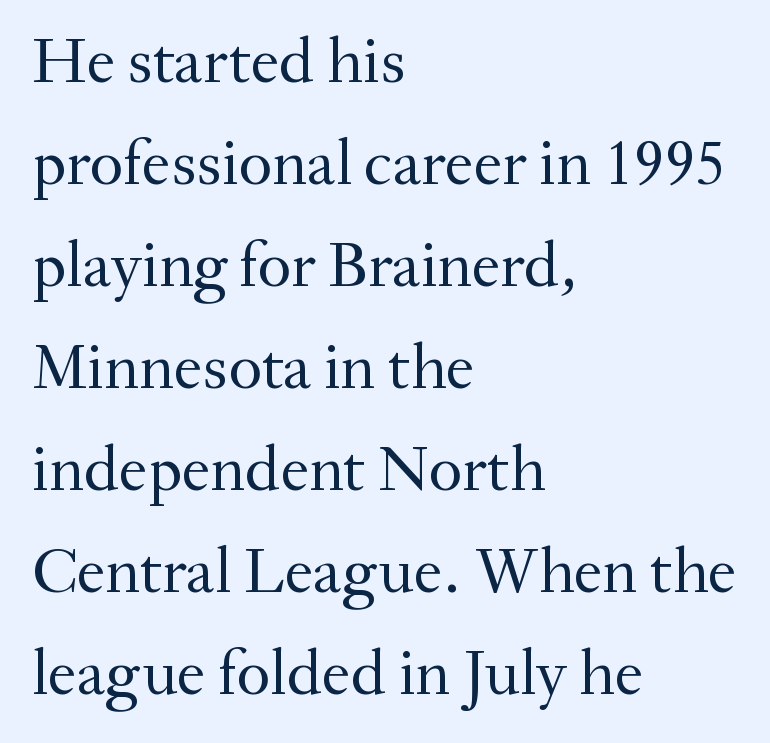
{"serif": "yes", "italic": "no", "bold": "no", "weight": "regular", "width": "normal", "stroke_contrast": "medium", "x_height": "small", "monospaced": "no", "underline": "no", "align": "left", "line_spacing": "normal", "line_spacing_ratio": 1.57, "letter_spacing": "normal", "letter_spacing_em": 0.0, "glyph_px": 65}
